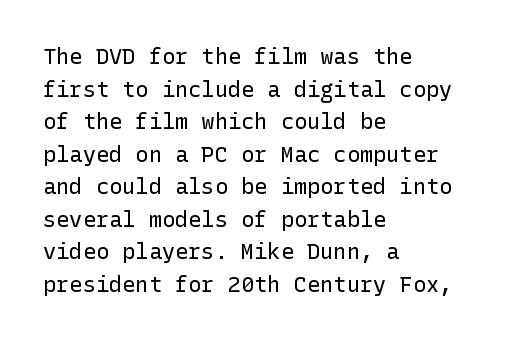
{"italic": "no", "bold": "no", "underline": "no", "align": "left", "line_spacing": "normal", "line_spacing_ratio": 1.48, "letter_spacing": "normal", "letter_spacing_em": 0.0, "glyph_px": 22}
